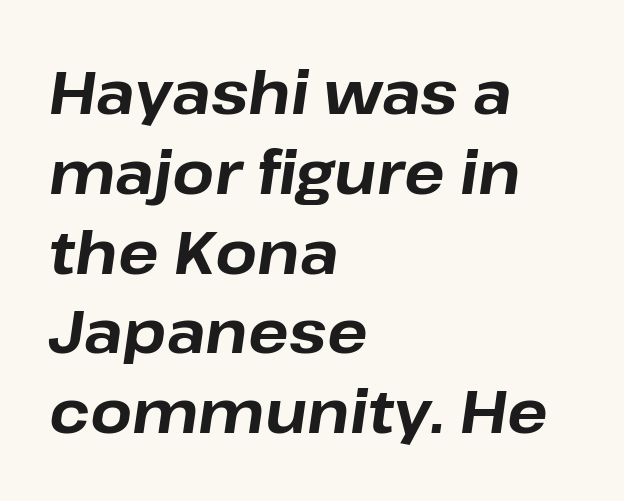
Q: Is the text bold? A: Yes.
Q: Is the text italic (slanted)? A: Yes, it leans right by about 8 degrees.
Q: Is the text underlined? A: No.
Q: How is the paragraph aligned? A: Left-aligned.
Q: Is the spacing between letters normal or unusually wide? A: Normal.
Q: Is the spacing between lines tight, normal or loose? A: Normal.
Q: Width (condensed, normal, or wide)? A: Normal.
Q: Stroke contrast? A: Low.
Q: x-height? A: Medium.
Q: Monospaced? A: No.
